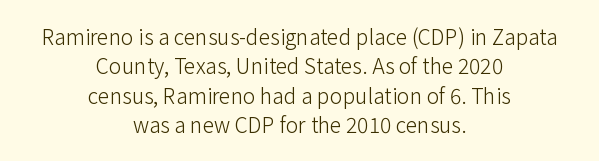
The image shows 21 px text type, upright; set centered, normal line spacing (1.4x), normal letter spacing, not underlined.
